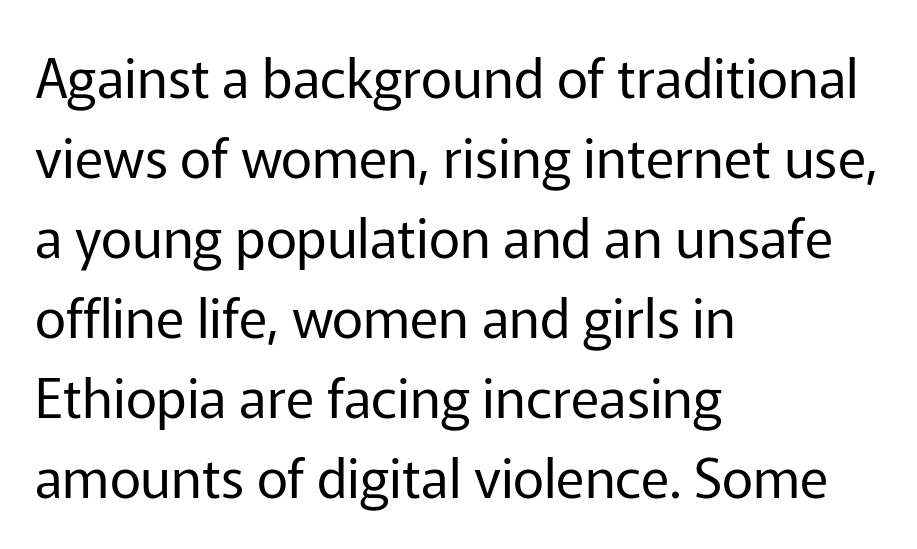
The image shows 54 px regular-weight sans-serif type, upright; set left-aligned, normal line spacing (1.48x), normal letter spacing, not underlined; low stroke contrast and a medium x-height.
